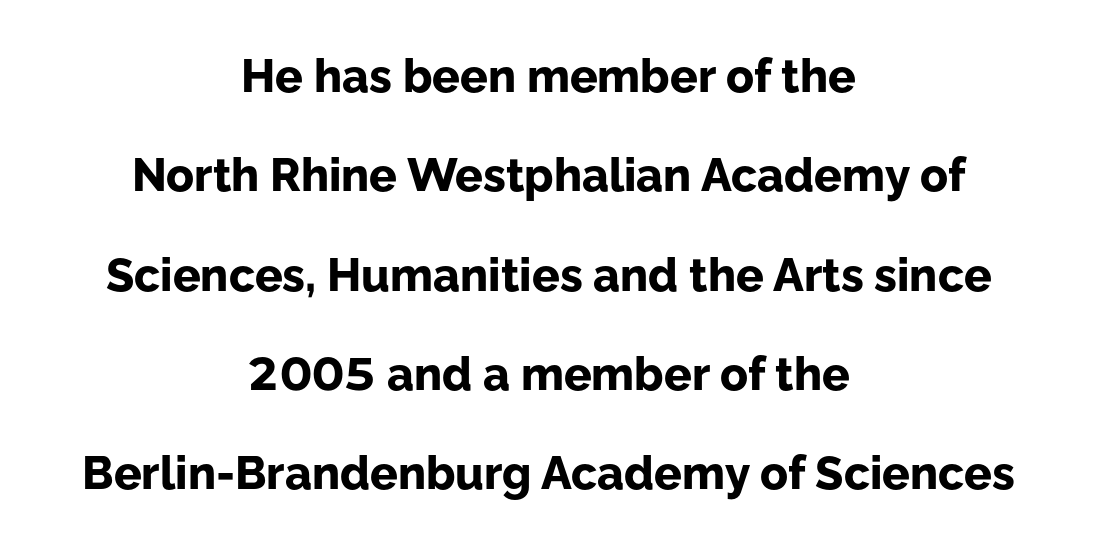
The image shows 46 px bold sans-serif type, upright; set centered, loose line spacing (2.16x), normal letter spacing, not underlined; low stroke contrast and a medium x-height.
